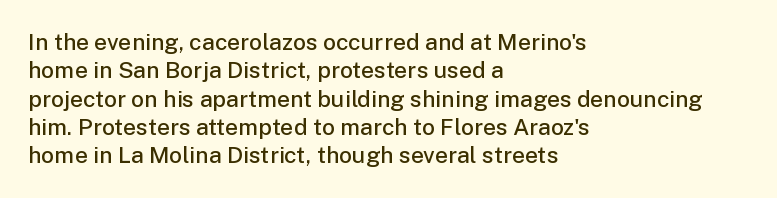
The image shows 23 px text type, upright; set left-aligned, line spacing 1.23x, normal letter spacing, not underlined.
